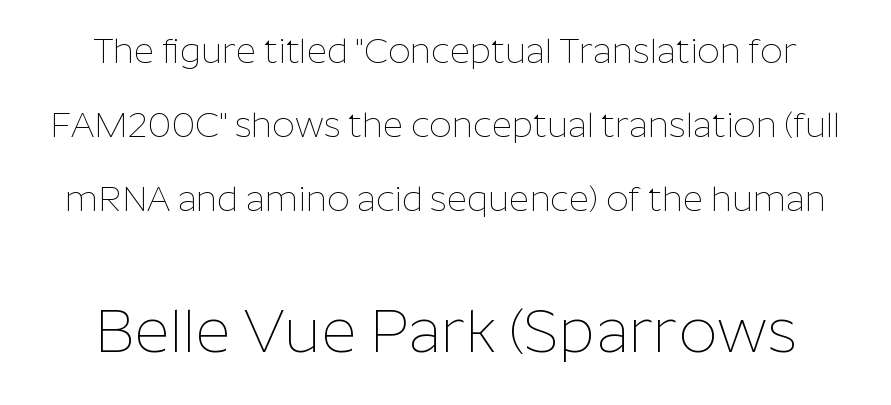
Q: Is the text bold? A: No.
Q: Is the text italic (slanted)? A: No, it is upright.
Q: Is the typeface a serif or a sans-serif typeface? A: Sans-serif.
Q: Is the text underlined? A: No.
Q: Is the spacing between letters normal or unusually wide? A: Normal.
Q: Is the spacing between lines tight, normal or loose? A: Loose.
Q: Which block of text is set in a larger size, the first (top) or the second (bottom)? A: The second (bottom) one.
Q: Width (condensed, normal, or wide)? A: Normal.
Q: Stroke contrast? A: Low.
Q: x-height? A: Medium.
Q: Monospaced? A: No.
